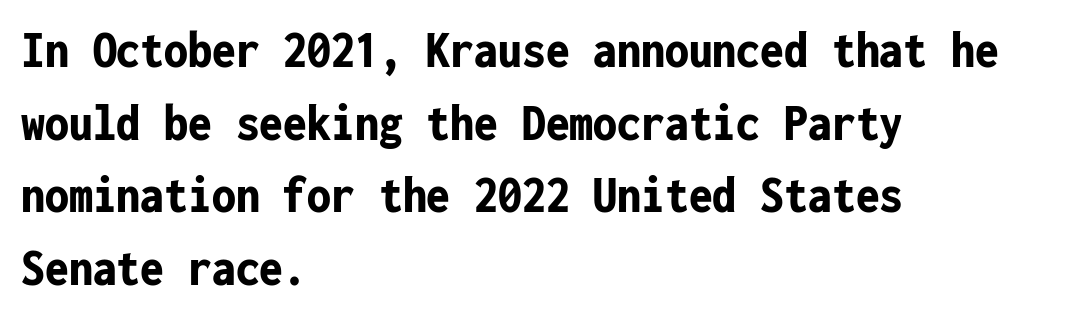
{"serif": "no", "italic": "no", "bold": "yes", "weight": "bold", "width": "condensed", "stroke_contrast": "low", "x_height": "medium", "monospaced": "yes", "underline": "no", "align": "left", "line_spacing": "normal", "line_spacing_ratio": 1.37, "letter_spacing": "normal", "letter_spacing_em": 0.0, "glyph_px": 53}
